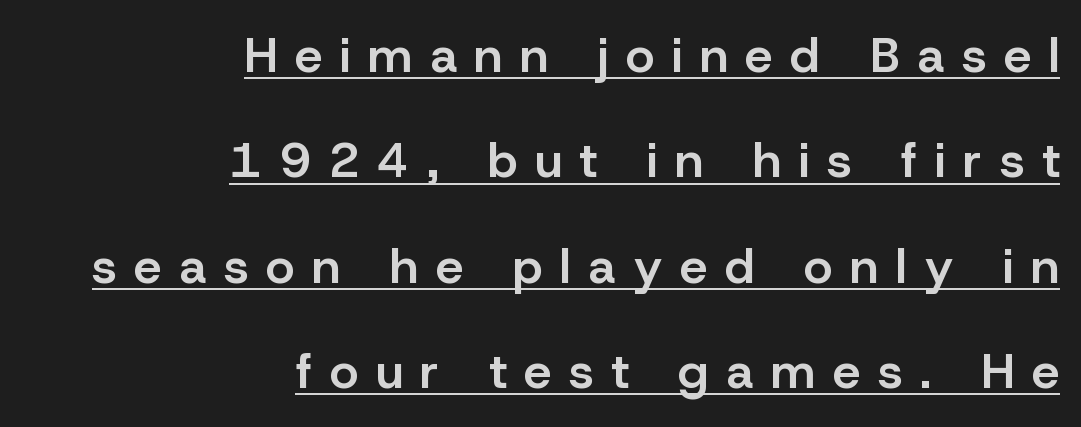
The image shows 49 px semibold sans-serif type, upright; set right-aligned, loose line spacing (2.15x), unusually wide letter spacing (+0.36 em), underlined; low stroke contrast and a medium x-height.
